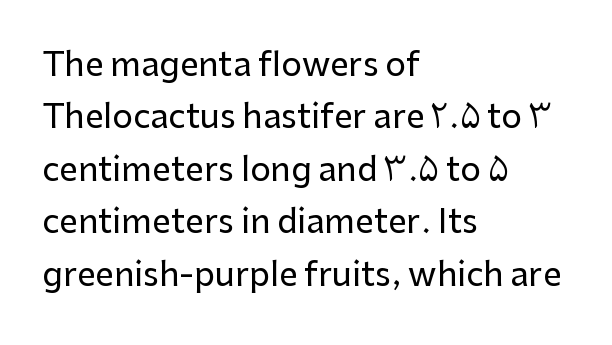
{"serif": "no", "italic": "no", "width": "normal", "stroke_contrast": "low", "x_height": "medium", "monospaced": "no", "underline": "no", "align": "left", "line_spacing": "normal", "line_spacing_ratio": 1.59, "letter_spacing": "normal", "letter_spacing_em": 0.0, "glyph_px": 33}
